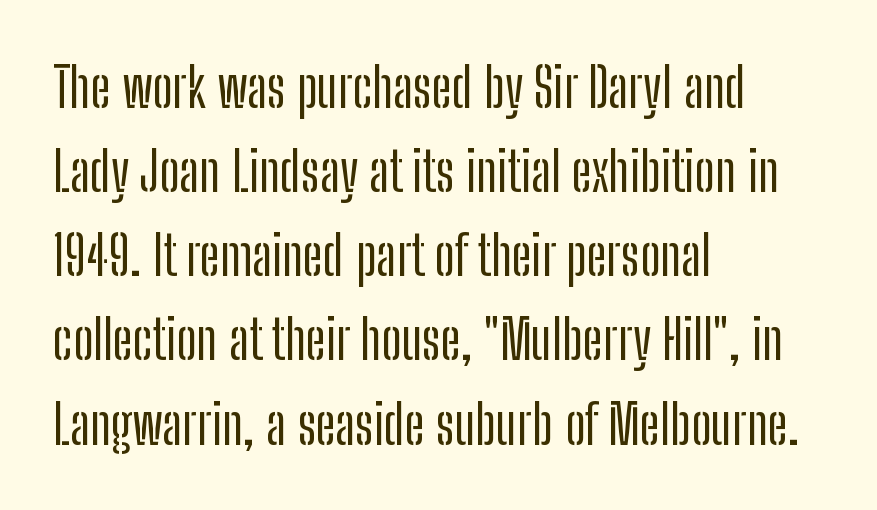
The image shows 55 px condensed sans-serif type, upright; set left-aligned, normal line spacing (1.53x), normal letter spacing, not underlined; low stroke contrast and a medium x-height.
